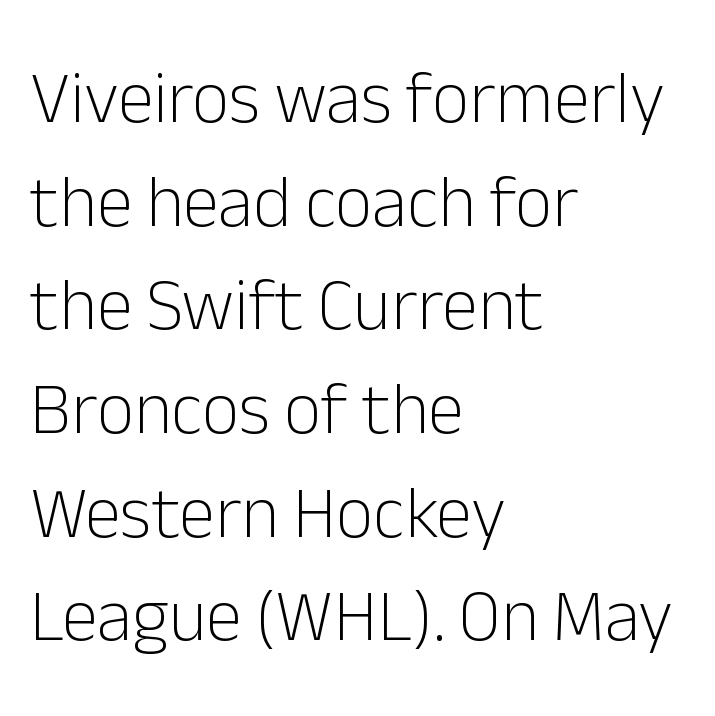
{"serif": "no", "italic": "no", "bold": "no", "weight": "light", "width": "normal", "stroke_contrast": "low", "x_height": "medium", "monospaced": "no", "underline": "no", "align": "left", "line_spacing": "normal", "line_spacing_ratio": 1.42, "letter_spacing": "normal", "letter_spacing_em": 0.0, "glyph_px": 73}
